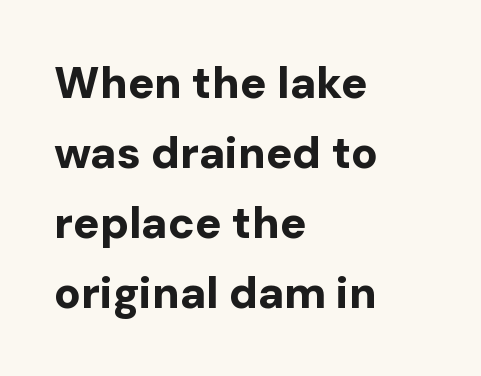
This sample has the flowing, uneven cadence of proportional lettering. These lines are set flush left with a ragged right edge. Students, note that the glyphs here touch the page at normal intervals. Quick note: underline off. These words are printed bold, with thick strokes throughout.
